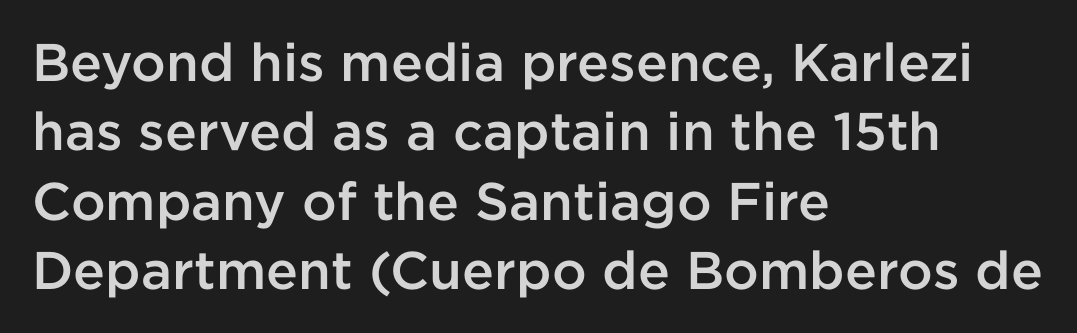
The typesetter chose a ragged-right arrangement here. Look at the bottom of the vertical strokes: they stop flat, with no serifs. Line spacing here is normal. Every letter is mildly thick-stroked: semibold rather than bold. Think of a printed novel: that variable character pitch is what you see here. The letters sit at their default tracking, neither squeezed nor spread.
